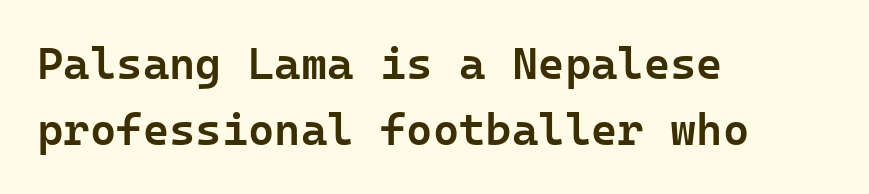
The image shows 45 px semibold sans-serif type, upright; set left-aligned, normal line spacing (1.47x), normal letter spacing, not underlined; low stroke contrast and a medium x-height.
